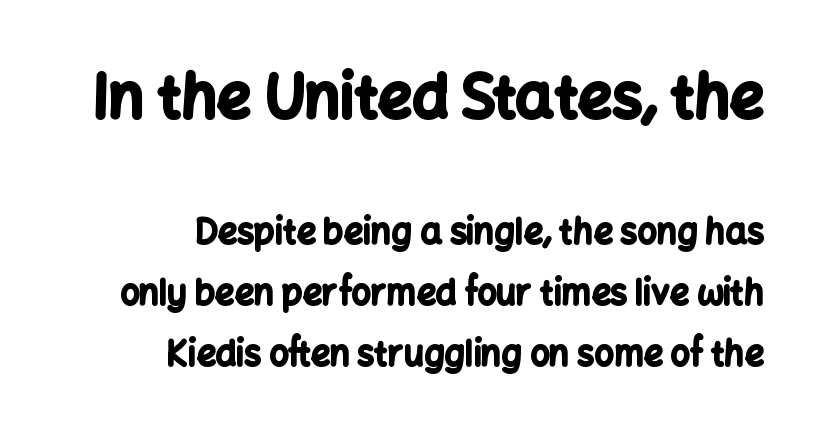
The image shows 60 px bold sans-serif type, upright; set right-aligned, line spacing 1.79x, normal letter spacing, not underlined; the first (top) block is 1.76x larger; low stroke contrast and a medium x-height.
